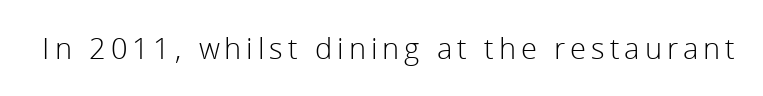
The image shows 29 px light sans-serif type, upright; set not underlined; a medium x-height.
